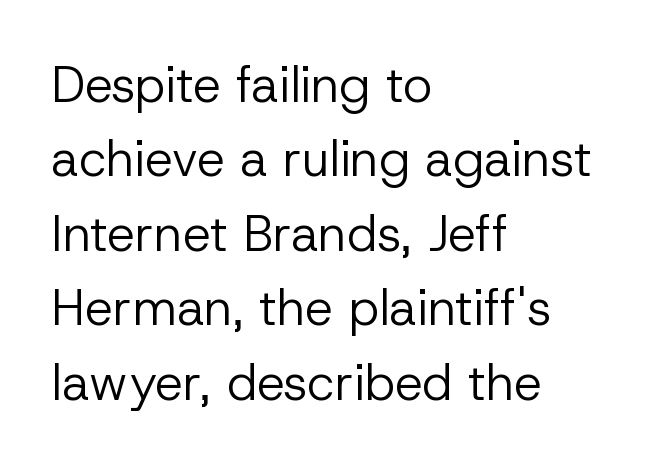
Q: Is the text bold? A: No.
Q: Is the text italic (slanted)? A: No, it is upright.
Q: Is the typeface a serif or a sans-serif typeface? A: Sans-serif.
Q: Is the text underlined? A: No.
Q: How is the paragraph aligned? A: Left-aligned.
Q: Is the spacing between letters normal or unusually wide? A: Normal.
Q: Is the spacing between lines tight, normal or loose? A: Normal.
Q: Width (condensed, normal, or wide)? A: Normal.
Q: Stroke contrast? A: Low.
Q: x-height? A: Medium.
Q: Monospaced? A: No.
